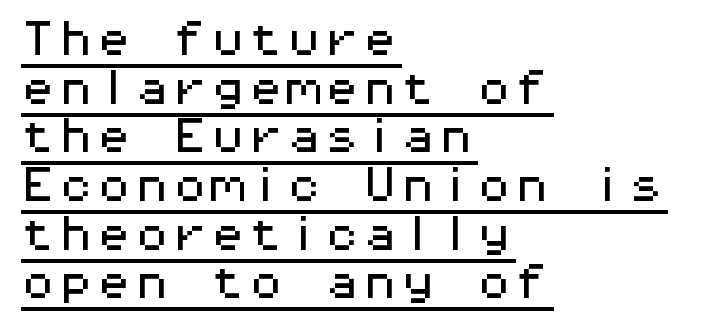
The image shows 38 px wide sans-serif type, upright, monospaced; set left-aligned, normal line spacing (1.28x), normal letter spacing, underlined; medium stroke contrast and a medium x-height.
